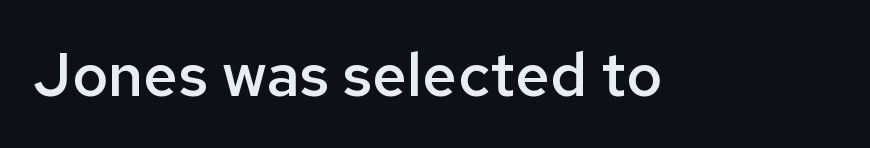
The image shows 61 px semibold sans-serif type, upright; set normal letter spacing, not underlined; low stroke contrast and a medium x-height.
